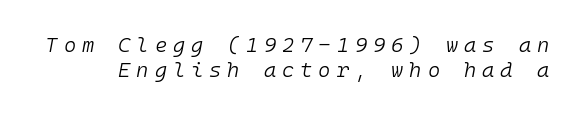
{"italic": "yes", "lean": "right", "slant_degrees": 10, "bold": "no", "underline": "no", "line_spacing_ratio": 1.18, "letter_spacing": "wide", "letter_spacing_em": 0.28, "glyph_px": 21}
